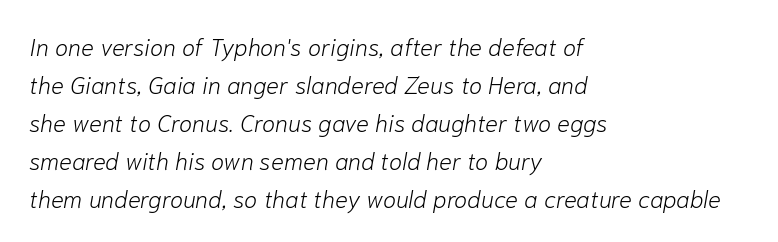
No letter is thick-stroked: the sample isn't bold. The gaps between neighbouring characters are ordinary and unremarkable. The specimen reads as italic at a glance. Quick note: interline space is typical.
